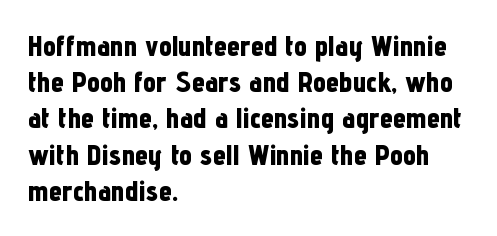
The axis of the letterforms is exactly vertical. Inter-character spacing is left at the font's built-in metrics. Look at the bottom of the vertical strokes: they stop flat, with no serifs. Thick stems and heavy bowls — unmistakably bold.
